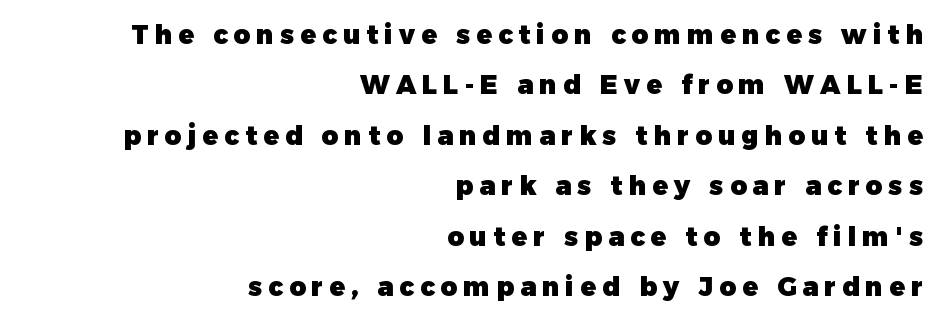
There is plenty of visible air inserted between adjacent glyphs. The leading is generous, giving the passage an open texture. The letters stand straight up with perfectly vertical stems. Heft: maximum for text — a bold. All the whitespace from short lines collects on the left.
